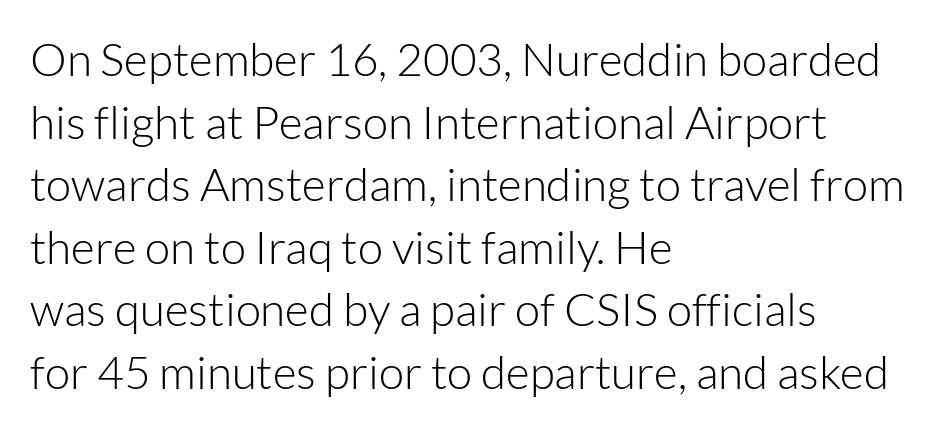
The glyphs in this specimen are sans serif. Posture: straight, roman, zero tilt. No chunkiness to these letters — they're not bold. The paragraph shown leans on its left margin.
